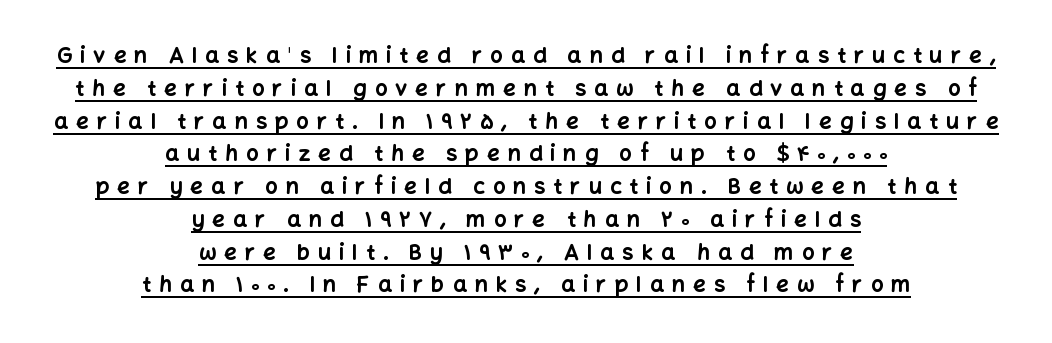
Q: Is the text bold? A: Yes.
Q: Is the text italic (slanted)? A: No, it is upright.
Q: Is the text underlined? A: Yes.
Q: How is the paragraph aligned? A: Centered.
Q: Is the spacing between letters normal or unusually wide? A: Unusually wide.
Q: Is the spacing between lines tight, normal or loose? A: Normal.
